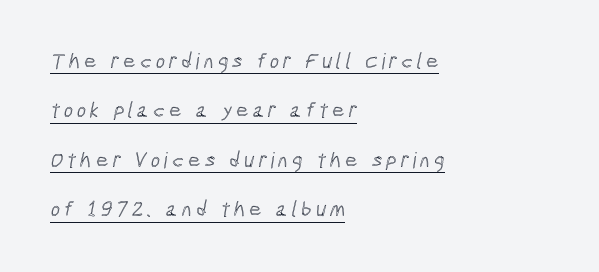
Q: Is the text underlined? A: Yes.
Q: How is the paragraph aligned? A: Left-aligned.
Q: Is the spacing between lines tight, normal or loose? A: Loose.
